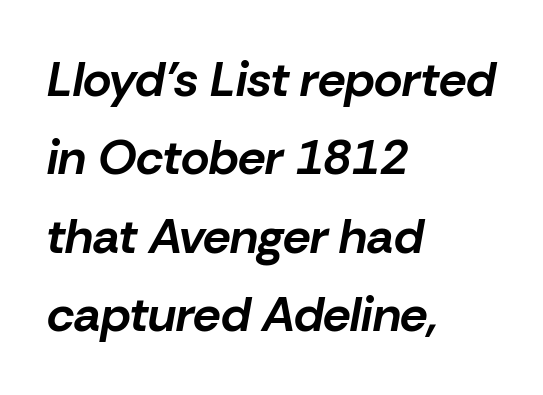
The image shows 49 px bold type, italic (leaning right); set left-aligned, normal line spacing (1.6x), normal letter spacing, not underlined; low stroke contrast and a medium x-height.
